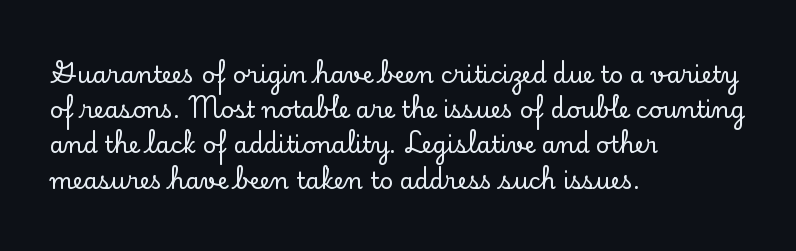
{"italic": "no", "underline": "no", "align": "left", "line_spacing": "normal", "line_spacing_ratio": 1.53, "letter_spacing": "normal", "letter_spacing_em": 0.0, "glyph_px": 23}
